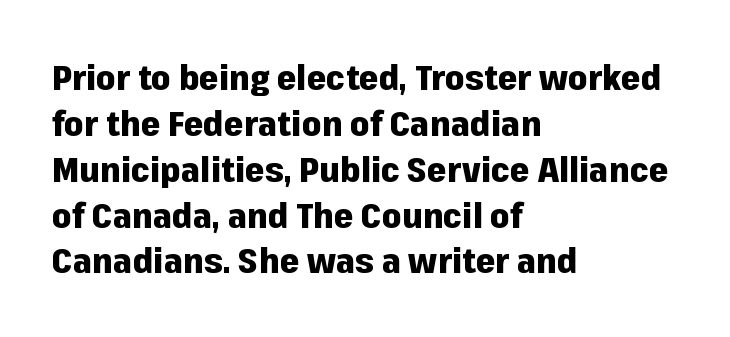
The image shows 35 px heavy sans-serif type, upright; set left-aligned, normal line spacing (1.31x), normal letter spacing, not underlined; low stroke contrast and a medium x-height.
